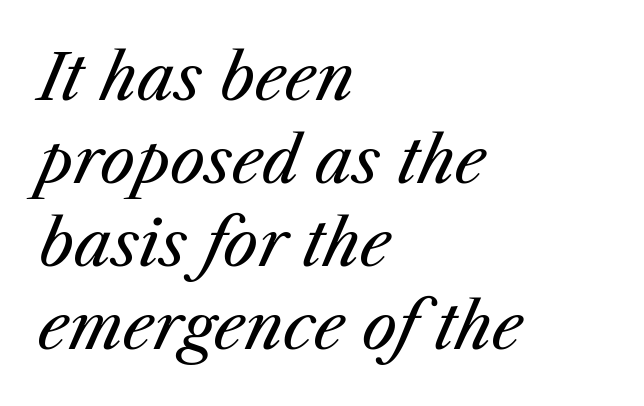
{"italic": "yes", "lean": "right", "slant_degrees": 25, "bold": "no", "weight": "regular", "width": "normal", "stroke_contrast": "medium", "x_height": "medium", "monospaced": "no", "underline": "no", "align": "left", "line_spacing": "normal", "line_spacing_ratio": 1.34, "letter_spacing": "normal", "letter_spacing_em": 0.0, "glyph_px": 62}
